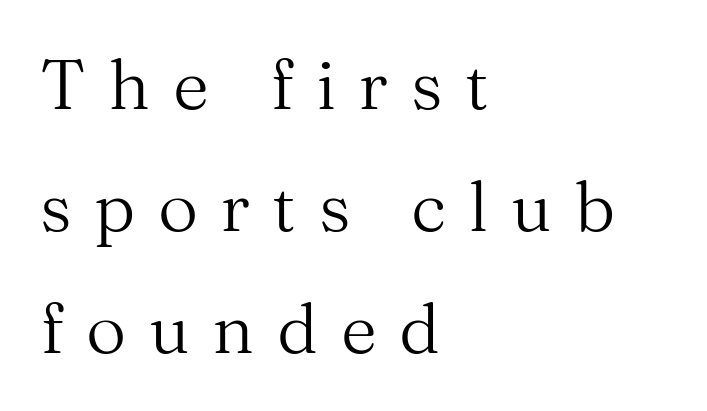
{"serif": "yes", "italic": "no", "bold": "no", "weight": "regular", "width": "normal", "stroke_contrast": "medium", "x_height": "medium", "monospaced": "no", "underline": "no", "align": "left", "line_spacing_ratio": 1.74, "letter_spacing": "wide", "letter_spacing_em": 0.32, "glyph_px": 70}
